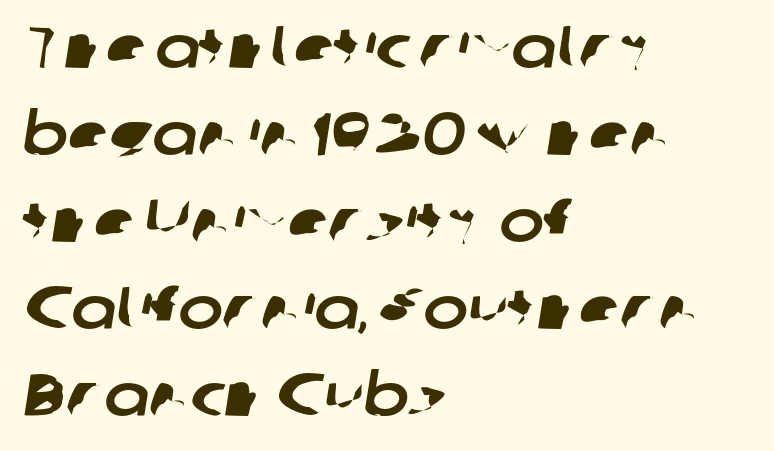
In terms of letterform style, serifs are entirely absent. The letters sit at their default tracking, neither squeezed nor spread. Quick note: interline space is typical. Alignment: flush left.
